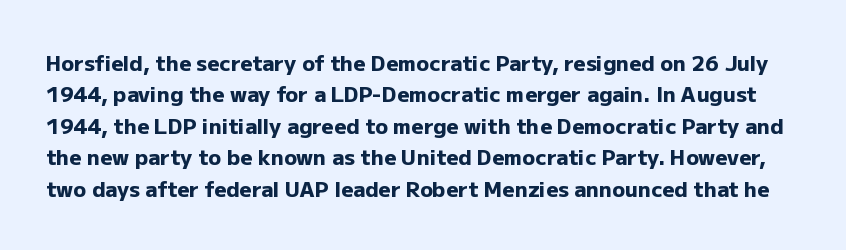
The image shows 21 px bold type, upright; set normal line spacing (1.5x), normal letter spacing, not underlined.
